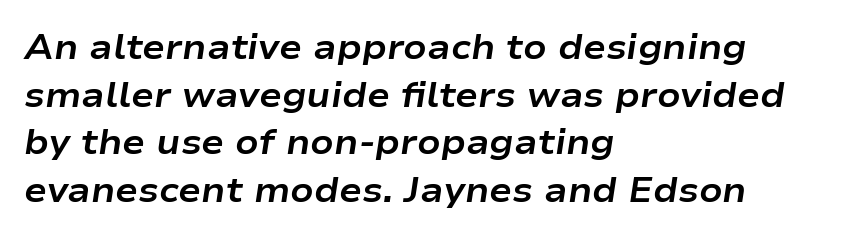
Is this a fixed-width face? No — the glyphs have proportional, varying widths. Yep, that's italic — everything's leaning. What stands out about the letter spacing? Nothing — it is the standard amount. Horizontally, the lines are justified to the leading edge only. A clean baseline with only descenders dipping below it. Regular leading.
